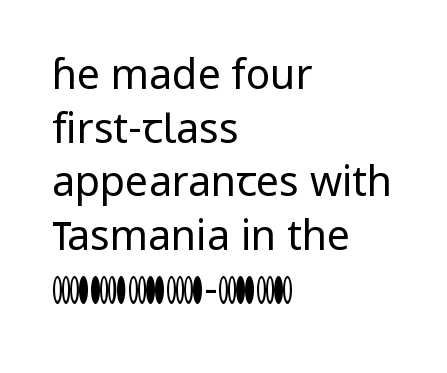
Notice how the stems are strictly vertical — no italics here. Successive baselines arrive at the customary interval. Descenders are the only things crossing below the line. If you drew a ruler down the left edge, every line would touch it.
